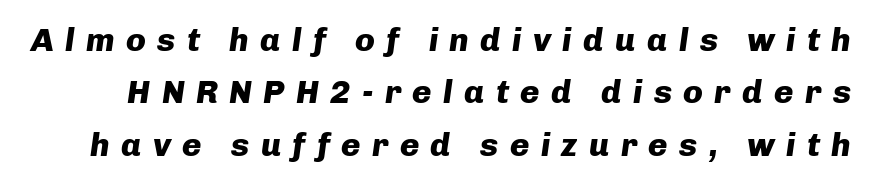
Q: Is the text bold? A: Yes.
Q: Is the text italic (slanted)? A: Yes, it leans right by about 8 degrees.
Q: Is the text underlined? A: No.
Q: Is the spacing between letters normal or unusually wide? A: Unusually wide.
Q: Is the spacing between lines tight, normal or loose? A: Normal.
Q: Width (condensed, normal, or wide)? A: Normal.
Q: Stroke contrast? A: Low.
Q: x-height? A: Medium.
Q: Monospaced? A: No.
